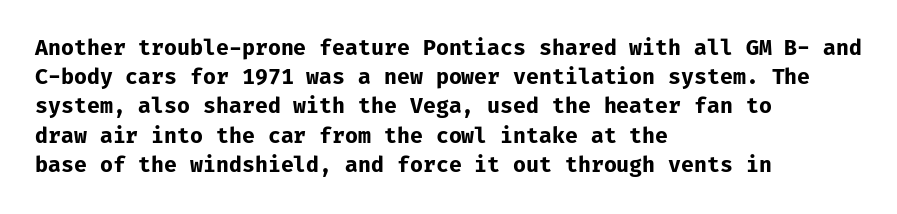
{"italic": "no", "bold": "yes", "underline": "no", "align": "left", "line_spacing": "normal", "line_spacing_ratio": 1.39, "letter_spacing": "normal", "letter_spacing_em": 0.0, "glyph_px": 21}
